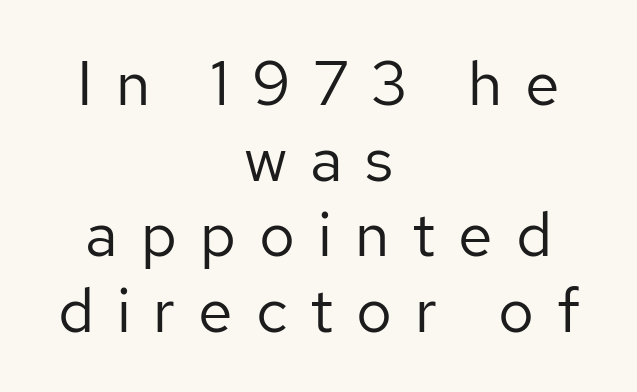
Q: Is the text bold? A: No.
Q: Is the text italic (slanted)? A: No, it is upright.
Q: Is the typeface a serif or a sans-serif typeface? A: Sans-serif.
Q: Is the text underlined? A: No.
Q: How is the paragraph aligned? A: Centered.
Q: Is the spacing between letters normal or unusually wide? A: Unusually wide.
Q: Width (condensed, normal, or wide)? A: Normal.
Q: Stroke contrast? A: Low.
Q: x-height? A: Medium.
Q: Monospaced? A: No.
